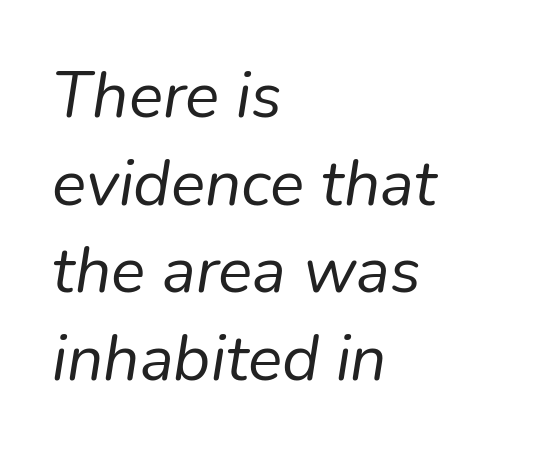
The image shows 64 px regular-weight type, italic (leaning right); set left-aligned, normal line spacing (1.37x), normal letter spacing, not underlined; low stroke contrast and a medium x-height.
